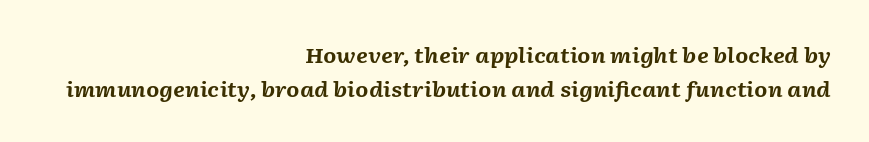
{"italic": "yes", "lean": "right", "slant_degrees": 2, "bold": "yes", "underline": "no", "align": "right", "line_spacing": "normal", "line_spacing_ratio": 1.6, "letter_spacing": "normal", "letter_spacing_em": 0.0, "glyph_px": 21}
